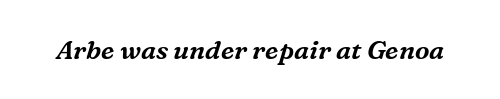
{"italic": "yes", "lean": "right", "slant_degrees": 16, "underline": "no", "letter_spacing": "normal", "letter_spacing_em": 0.0, "glyph_px": 26}
